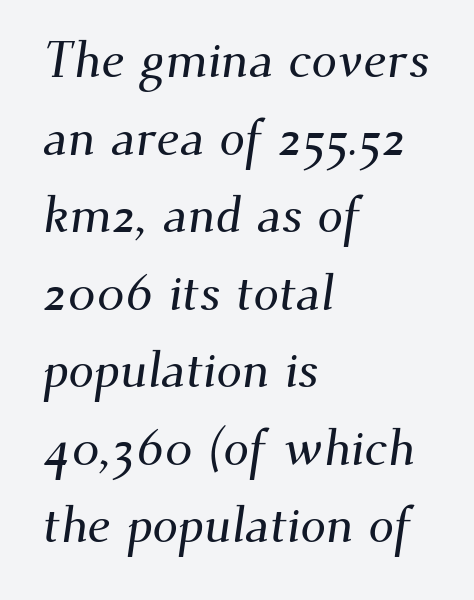
{"serif": "yes", "width": "normal", "stroke_contrast": "medium", "x_height": "small", "monospaced": "no", "underline": "no", "align": "left", "line_spacing": "normal", "line_spacing_ratio": 1.52, "letter_spacing": "normal", "letter_spacing_em": 0.0, "glyph_px": 51}
